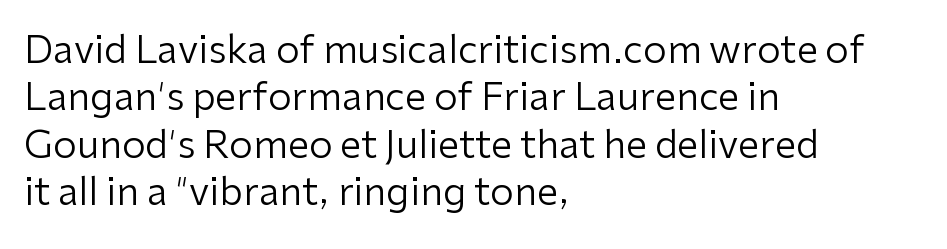
Q: Is the text bold? A: No.
Q: Is the text italic (slanted)? A: No, it is upright.
Q: Is the typeface a serif or a sans-serif typeface? A: Sans-serif.
Q: Is the text underlined? A: No.
Q: How is the paragraph aligned? A: Left-aligned.
Q: Is the spacing between letters normal or unusually wide? A: Normal.
Q: Is the spacing between lines tight, normal or loose? A: Normal.
Q: Width (condensed, normal, or wide)? A: Normal.
Q: Stroke contrast? A: Low.
Q: x-height? A: Medium.
Q: Monospaced? A: No.
